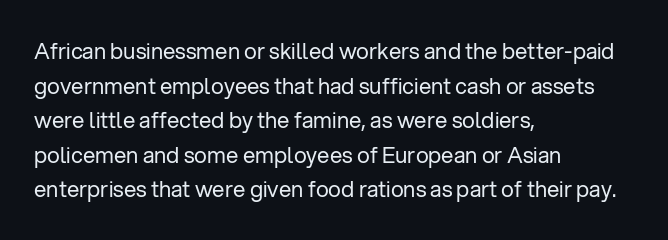
{"italic": "no", "bold": "no", "underline": "no", "align": "left", "line_spacing": "normal", "line_spacing_ratio": 1.57, "letter_spacing": "normal", "letter_spacing_em": 0.0, "glyph_px": 22}
